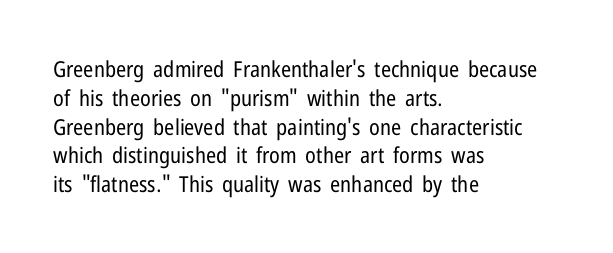
The image shows 22 px text type, upright; set left-aligned, normal line spacing (1.31x), normal letter spacing, not underlined.
